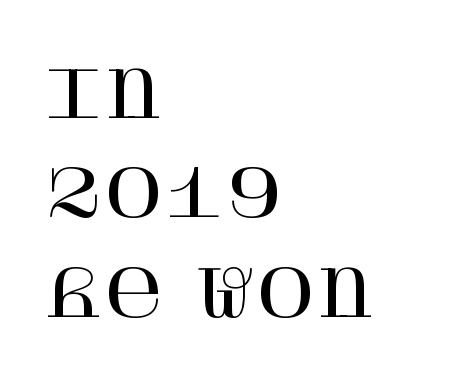
If you measured baseline to baseline, you'd find a middling distance. Only glyphs here, with clear space below each row. A classic flush-left, rag-right setting is used for this passage. Unlike italic type, these characters show no tilt at all.
